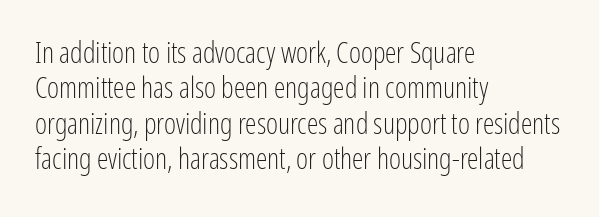
The setting favours the left margin, as ordinary paragraphs usually do. Is the stroke heavy? The answer is a plain regular-or-lighter. Do the characters align in a grid? No, the font is proportional. Are there feet on the stems? There aren't — it's a sans. The type sits square on the baseline with zero lean. Nothing unusual about the tracking: characters are spaced as the font intends.
